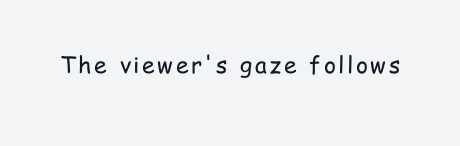
Q: Is the text bold? A: No.
Q: Is the text italic (slanted)? A: No, it is upright.
Q: Is the text underlined? A: No.
